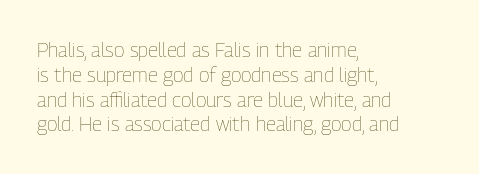
Q: Is the text bold? A: No.
Q: Is the text italic (slanted)? A: No, it is upright.
Q: Is the text underlined? A: No.
Q: How is the paragraph aligned? A: Left-aligned.
Q: Is the spacing between letters normal or unusually wide? A: Normal.
